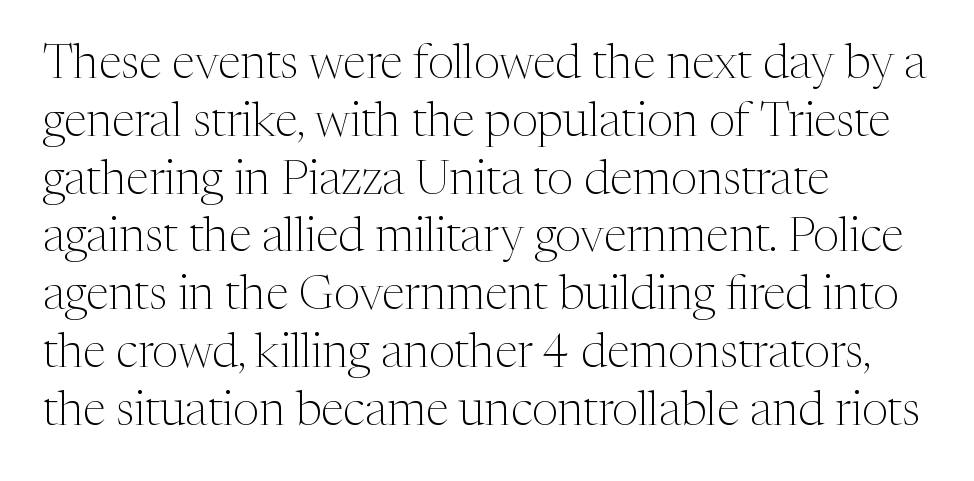
{"serif": "yes", "italic": "no", "bold": "no", "weight": "light", "width": "normal", "stroke_contrast": "medium", "x_height": "medium", "monospaced": "no", "underline": "no", "align": "left", "line_spacing_ratio": 1.23, "letter_spacing": "normal", "letter_spacing_em": 0.0, "glyph_px": 47}
